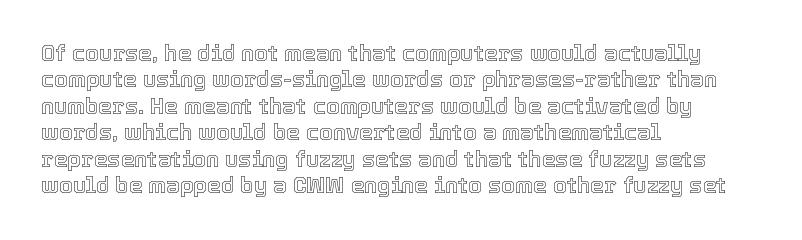
Q: Is the text italic (slanted)? A: No, it is upright.
Q: Is the text underlined? A: No.
Q: How is the paragraph aligned? A: Left-aligned.
Q: Is the spacing between letters normal or unusually wide? A: Normal.
